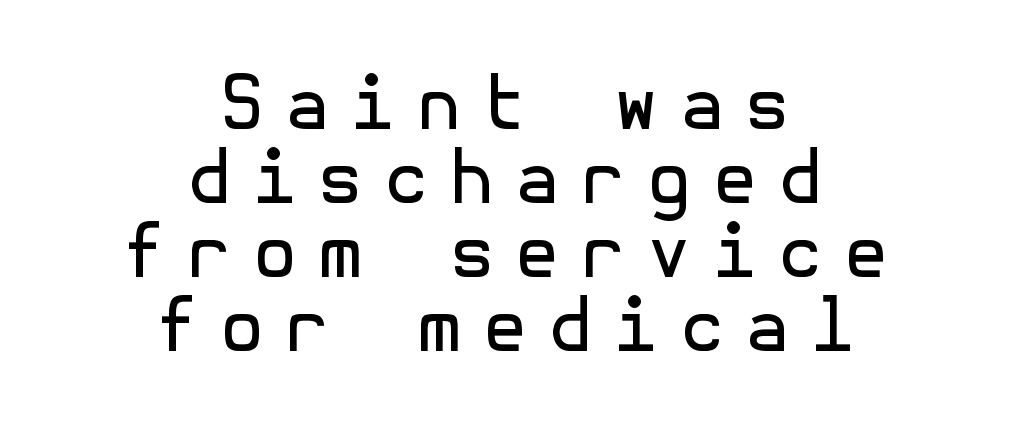
{"serif": "no", "italic": "no", "bold": "no", "weight": "regular", "width": "normal", "x_height": "medium", "underline": "no", "align": "center", "line_spacing": "tight", "line_spacing_ratio": 1.0, "letter_spacing": "wide", "letter_spacing_em": 0.27, "glyph_px": 74}
